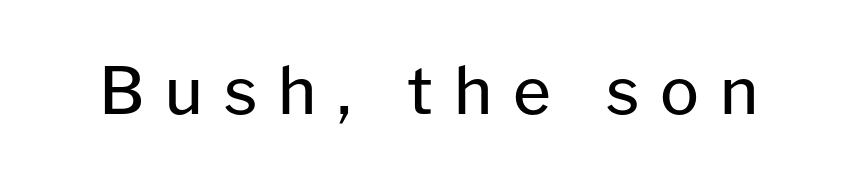
Q: Is the text bold? A: No.
Q: Is the text italic (slanted)? A: No, it is upright.
Q: Is the typeface a serif or a sans-serif typeface? A: Sans-serif.
Q: Is the text underlined? A: No.
Q: Is the spacing between letters normal or unusually wide? A: Unusually wide.
Q: Width (condensed, normal, or wide)? A: Normal.
Q: Stroke contrast? A: Low.
Q: x-height? A: Medium.
Q: Monospaced? A: No.
